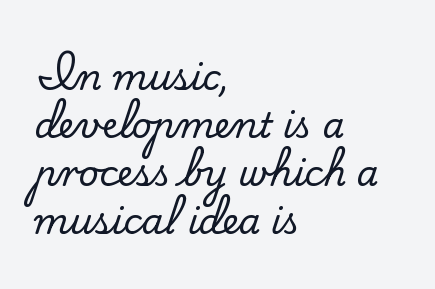
The image shows 35 px serif type; set left-aligned, normal line spacing (1.37x), normal letter spacing, not underlined; low stroke contrast and a small x-height.
